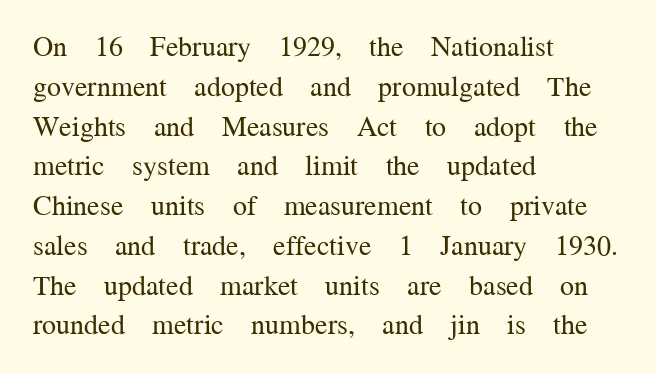
The image shows 28 px regular-weight serif type, upright; set left-aligned, normal line spacing (1.42x), normal letter spacing, not underlined; medium stroke contrast and a medium x-height.
